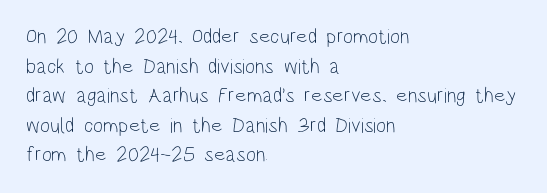
{"italic": "no", "bold": "no", "underline": "no", "align": "left", "line_spacing": "normal", "line_spacing_ratio": 1.41, "letter_spacing": "normal", "letter_spacing_em": 0.0, "glyph_px": 21}
